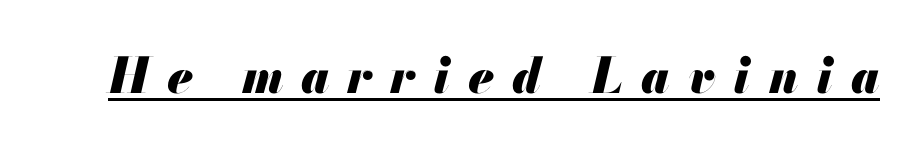
{"italic": "yes", "lean": "right", "slant_degrees": 13, "bold": "yes", "weight": "heavy", "width": "normal", "stroke_contrast": "medium", "x_height": "small", "monospaced": "no", "underline": "yes", "letter_spacing": "wide", "letter_spacing_em": 0.37, "glyph_px": 49}
